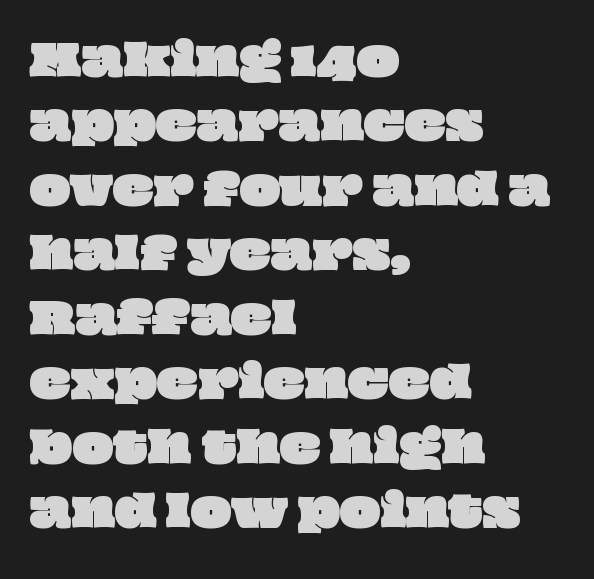
The image shows 43 px wide type; set left-aligned, normal line spacing (1.5x), normal letter spacing, not underlined; low stroke contrast and a large x-height.
